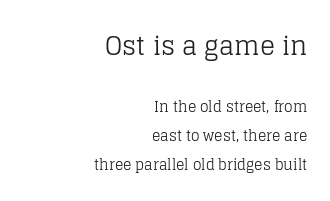
Q: Is the text bold? A: No.
Q: Is the text italic (slanted)? A: No, it is upright.
Q: Is the text underlined? A: No.
Q: How is the paragraph aligned? A: Right-aligned.
Q: Is the spacing between letters normal or unusually wide? A: Normal.
Q: Is the spacing between lines tight, normal or loose? A: Loose.
Q: Which block of text is set in a larger size, the first (top) or the second (bottom)? A: The first (top) one.
